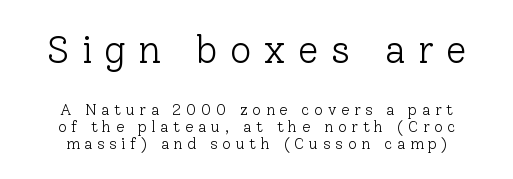
{"serif": "yes", "italic": "no", "bold": "no", "weight": "light", "width": "normal", "stroke_contrast": "low", "x_height": "medium", "monospaced": "no", "underline": "no", "line_spacing": "tight", "line_spacing_ratio": 1.14, "letter_spacing": "wide", "letter_spacing_em": 0.32, "larger_block": "first", "size_ratio": 2.53, "glyph_px": 38}
